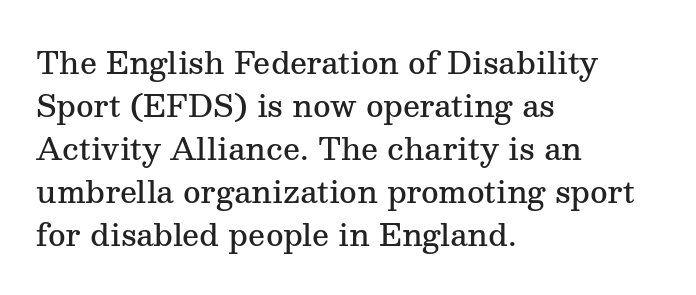
The image shows 30 px semibold serif type, upright; set left-aligned, normal line spacing (1.43x), normal letter spacing, not underlined; medium stroke contrast and a medium x-height.
